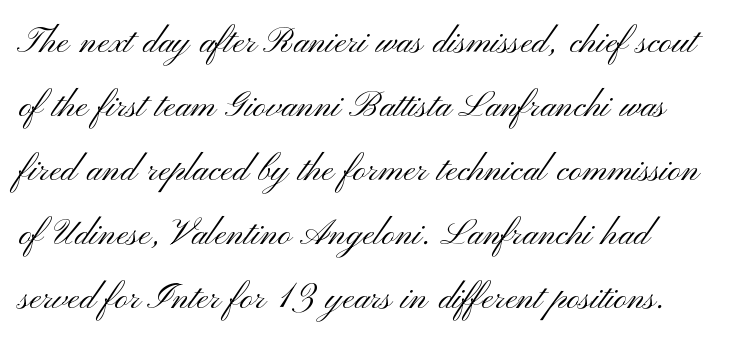
Q: Is the text bold? A: No.
Q: Is the text italic (slanted)? A: Yes.
Q: Is the typeface a serif or a sans-serif typeface? A: Sans-serif.
Q: Is the text underlined? A: No.
Q: How is the paragraph aligned? A: Left-aligned.
Q: Is the spacing between letters normal or unusually wide? A: Normal.
Q: Is the spacing between lines tight, normal or loose? A: Normal.
Q: Width (condensed, normal, or wide)? A: Wide.
Q: Stroke contrast? A: Medium.
Q: x-height? A: Small.
Q: Monospaced? A: No.
